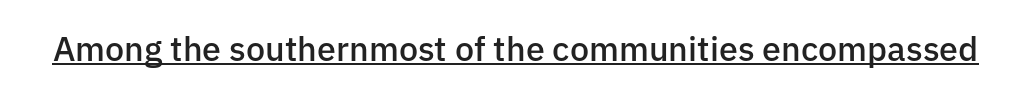
Is this a fixed-width face? No — the glyphs have proportional, varying widths. Nope, not italic — everything's standing straight. The passage shown is underscored from start to finish. Does the weight exceed regular? Yes, but only to semibold. Look at the bottom of the vertical strokes: they stop flat, with no serifs. The gaps between neighbouring characters are ordinary and unremarkable.
